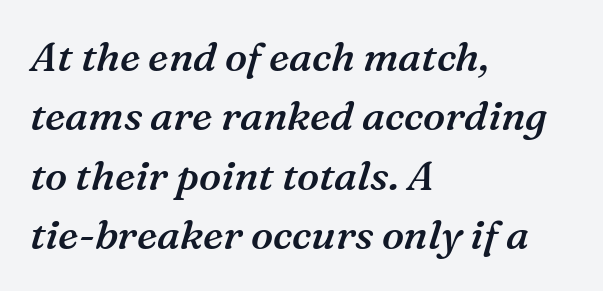
Letter spacing: default. Spacing verdict: proportional, widths tailored to each character. Baseline-to-baseline distance is the conventional proportion of letter height. I'd call this a serif setting — the letters wear small feet.
